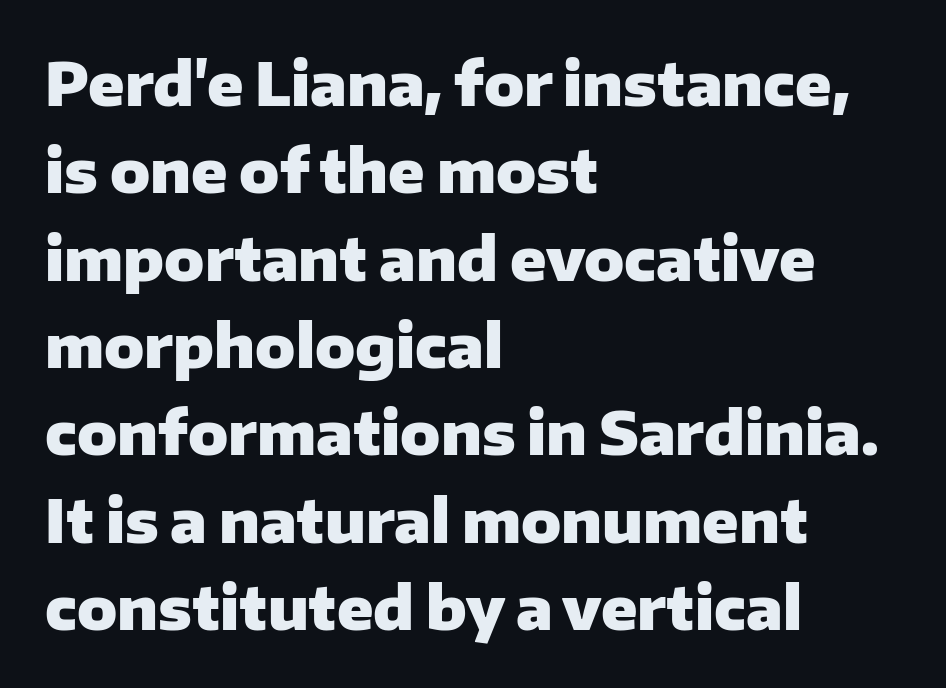
The image shows 59 px heavy sans-serif type, upright; set left-aligned, normal line spacing (1.48x), normal letter spacing, not underlined; low stroke contrast and a medium x-height.
